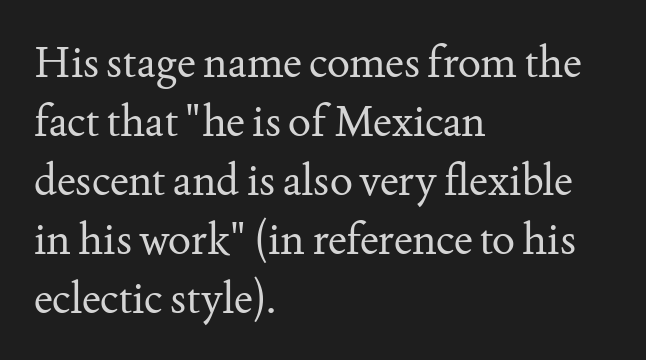
Quick note: interline space is typical. Italic? Not at all — the glyphs are vertical. Letters rest on an invisible, unmarked baseline. Unlike a clean sans, this face finishes its strokes with serifs. The letters advance in unequal steps, a hallmark of proportional type. No heavy texture on the line: the type isn't bold.
